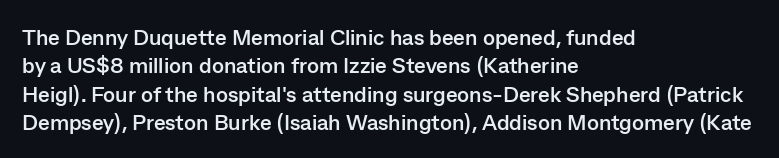
Q: Is the text bold? A: Yes.
Q: Is the text italic (slanted)? A: No, it is upright.
Q: Is the text underlined? A: No.
Q: How is the paragraph aligned? A: Left-aligned.
Q: Is the spacing between letters normal or unusually wide? A: Normal.
Q: Is the spacing between lines tight, normal or loose? A: Normal.
